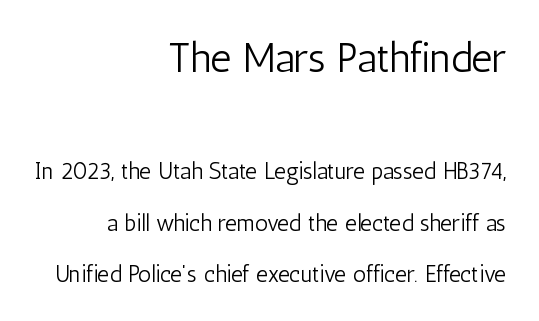
The image shows 41 px light, condensed sans-serif type, upright; set right-aligned, loose line spacing (2.23x), normal letter spacing, not underlined; the first (top) block is 1.78x larger; low stroke contrast and a medium x-height.
